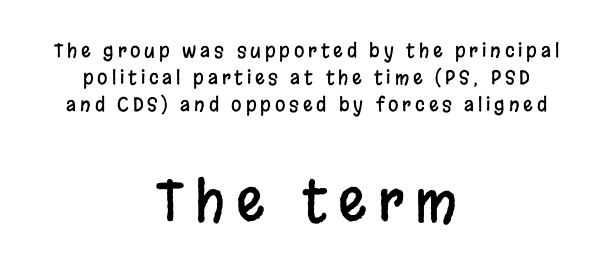
This rendering widens character spacing well past its baseline value. The line-height multiplier appears to be the usual default. Top chunk: small. Bottom chunk: large. The rendering uses natural spacing where letterforms have individual widths. Underlining? Definitely not there. The lines in this sample share a center point and differ in where they start and stop.
